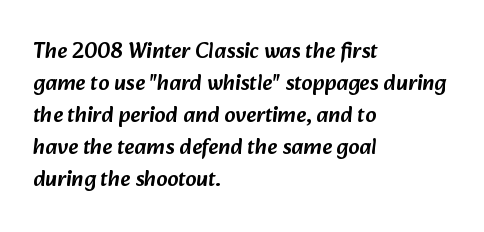
The image shows 22 px text type; set left-aligned, normal line spacing (1.45x), normal letter spacing, not underlined.
